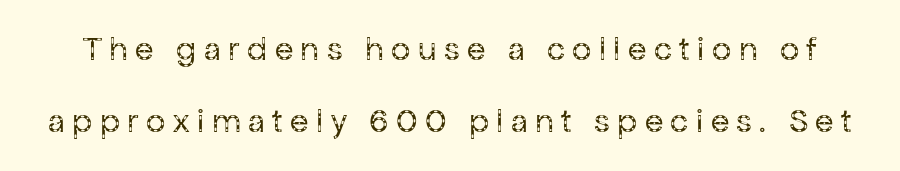
Q: Is the text bold? A: No.
Q: Is the text italic (slanted)? A: No, it is upright.
Q: Is the typeface a serif or a sans-serif typeface? A: Sans-serif.
Q: Is the text underlined? A: No.
Q: Is the spacing between letters normal or unusually wide? A: Unusually wide.
Q: Is the spacing between lines tight, normal or loose? A: Loose.
Q: Width (condensed, normal, or wide)? A: Normal.
Q: Stroke contrast? A: Low.
Q: x-height? A: Medium.
Q: Monospaced? A: No.
